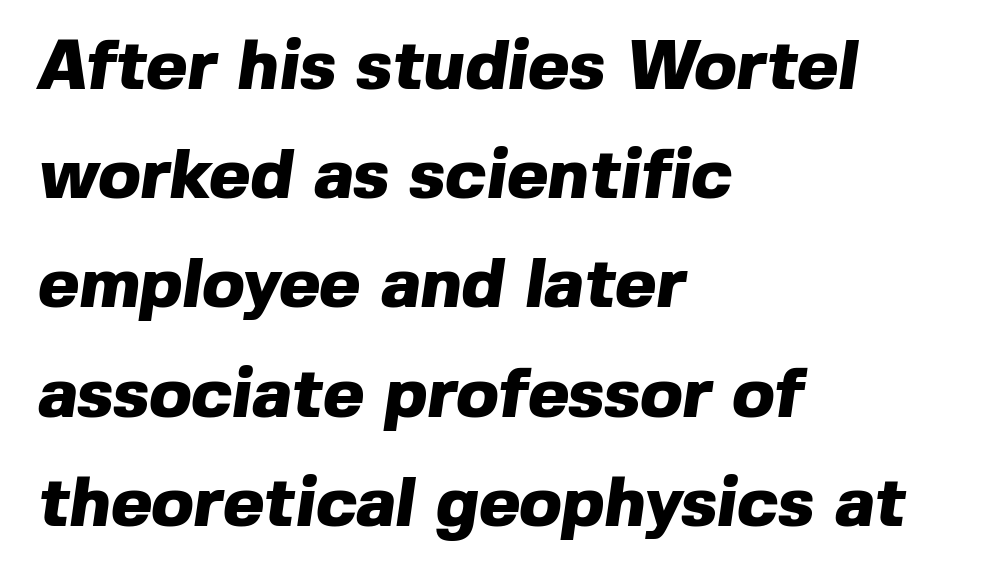
Is this a sans? Yes — the strokes have no serifs. Character widths vary here, with narrow letters taking less room than wide ones. The paragraph has a hard left edge and a soft right edge. Set as a true bold cut, around the 700 mark.
